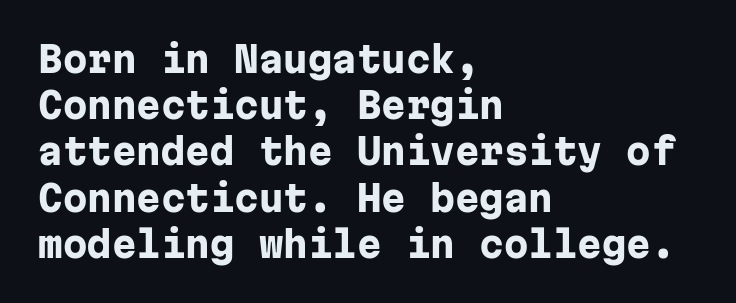
Q: Is the text bold? A: Yes.
Q: Is the text italic (slanted)? A: No, it is upright.
Q: Is the typeface a serif or a sans-serif typeface? A: Sans-serif.
Q: Is the text underlined? A: No.
Q: How is the paragraph aligned? A: Left-aligned.
Q: Is the spacing between letters normal or unusually wide? A: Normal.
Q: Is the spacing between lines tight, normal or loose? A: Normal.
Q: Width (condensed, normal, or wide)? A: Normal.
Q: Stroke contrast? A: Low.
Q: x-height? A: Medium.
Q: Monospaced? A: Yes.
